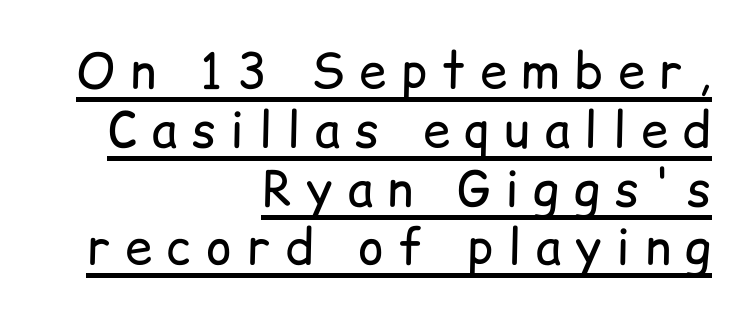
Q: Is the text bold? A: No.
Q: Is the text italic (slanted)? A: No, it is upright.
Q: Is the typeface a serif or a sans-serif typeface? A: Sans-serif.
Q: Is the text underlined? A: Yes.
Q: How is the paragraph aligned? A: Right-aligned.
Q: Is the spacing between letters normal or unusually wide? A: Unusually wide.
Q: Width (condensed, normal, or wide)? A: Normal.
Q: Stroke contrast? A: Low.
Q: x-height? A: Medium.
Q: Monospaced? A: No.
